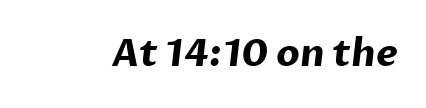
Q: Is the text bold? A: Yes.
Q: Is the typeface a serif or a sans-serif typeface? A: Sans-serif.
Q: Is the text underlined? A: No.
Q: Is the spacing between letters normal or unusually wide? A: Normal.
Q: Width (condensed, normal, or wide)? A: Normal.
Q: Stroke contrast? A: Low.
Q: x-height? A: Medium.
Q: Monospaced? A: No.
